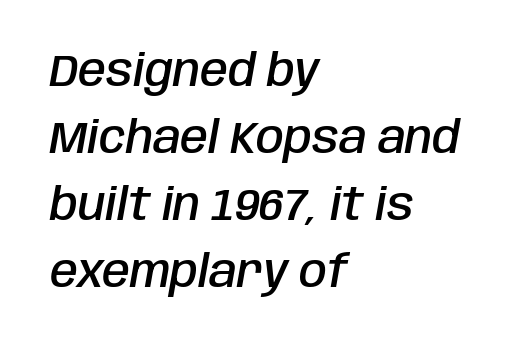
{"italic": "yes", "lean": "right", "slant_degrees": 10, "bold": "semi", "weight": "semibold", "width": "condensed", "stroke_contrast": "low", "x_height": "large", "monospaced": "no", "underline": "no", "align": "left", "line_spacing": "normal", "line_spacing_ratio": 1.49, "letter_spacing": "normal", "letter_spacing_em": 0.0, "glyph_px": 45}
